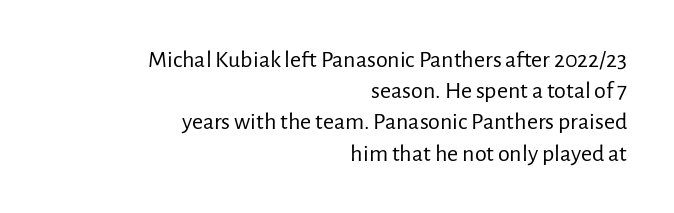
The image shows 24 px text type, upright; set right-aligned, normal line spacing (1.3x), normal letter spacing, not underlined.
